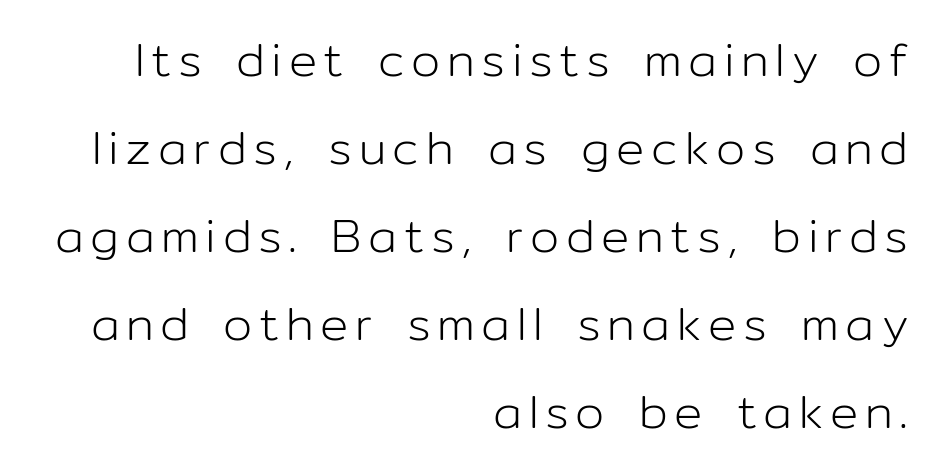
{"serif": "no", "italic": "no", "bold": "no", "weight": "light", "width": "normal", "stroke_contrast": "low", "x_height": "medium", "monospaced": "no", "underline": "no", "align": "right", "line_spacing_ratio": 1.87, "glyph_px": 47}
